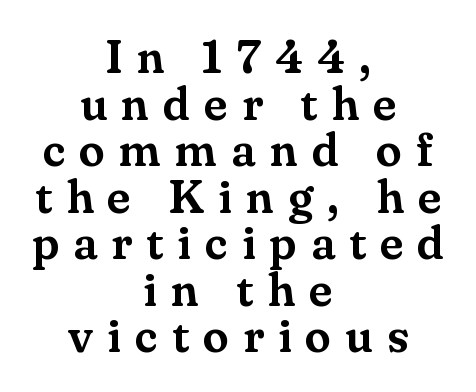
Q: Is the text italic (slanted)? A: No, it is upright.
Q: Is the typeface a serif or a sans-serif typeface? A: Serif.
Q: Is the text underlined? A: No.
Q: How is the paragraph aligned? A: Centered.
Q: Is the spacing between letters normal or unusually wide? A: Unusually wide.
Q: Is the spacing between lines tight, normal or loose? A: Tight.
Q: Width (condensed, normal, or wide)? A: Normal.
Q: Stroke contrast? A: Medium.
Q: x-height? A: Small.
Q: Monospaced? A: No.
